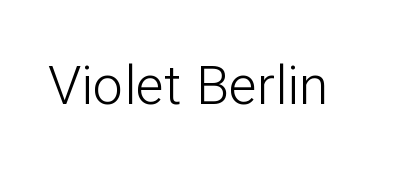
{"serif": "no", "italic": "no", "bold": "no", "weight": "light", "width": "normal", "stroke_contrast": "low", "x_height": "medium", "monospaced": "no", "underline": "no", "letter_spacing": "normal", "letter_spacing_em": 0.0, "glyph_px": 54}
